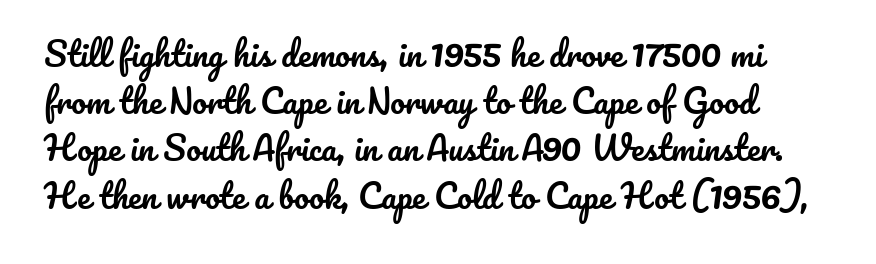
Q: Is the text italic (slanted)? A: Yes.
Q: Is the text underlined? A: No.
Q: Is the spacing between letters normal or unusually wide? A: Normal.
Q: Is the spacing between lines tight, normal or loose? A: Normal.
Q: Width (condensed, normal, or wide)? A: Normal.
Q: Stroke contrast? A: Low.
Q: x-height? A: Small.
Q: Monospaced? A: No.
